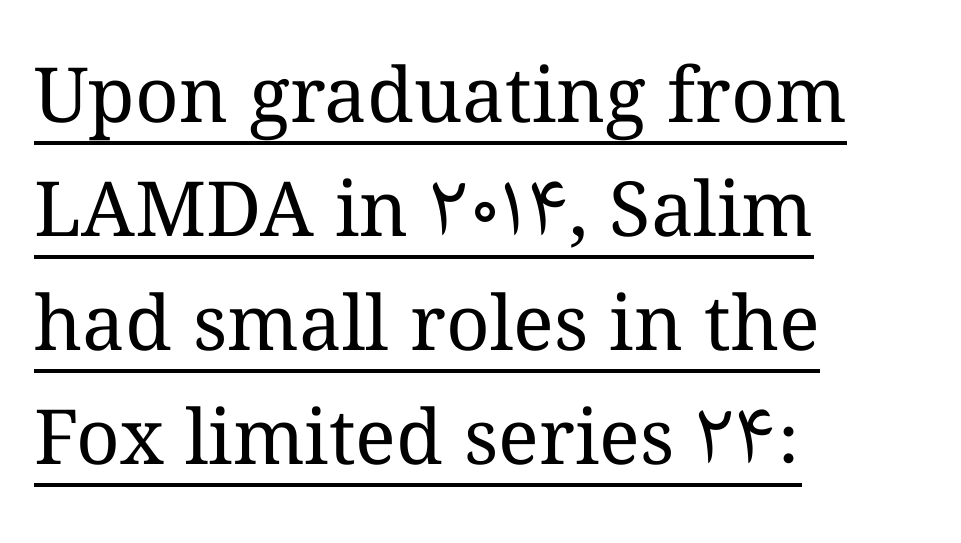
The image shows 76 px regular-weight type, upright; set left-aligned, normal line spacing (1.5x), normal letter spacing, underlined; medium stroke contrast and a medium x-height.
